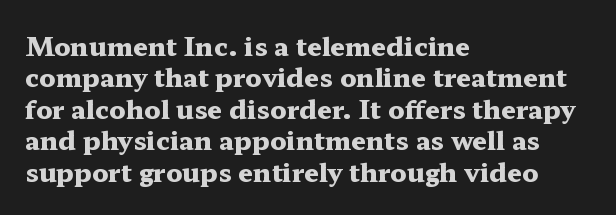
The image shows 26 px bold type, upright; set left-aligned, line spacing 1.21x, normal letter spacing, not underlined.
